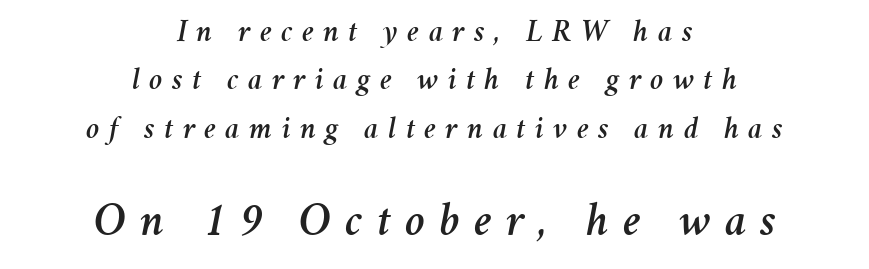
{"italic": "yes", "lean": "right", "slant_degrees": 11, "width": "normal", "stroke_contrast": "medium", "x_height": "medium", "monospaced": "no", "underline": "no", "align": "center", "line_spacing": "normal", "line_spacing_ratio": 1.51, "letter_spacing": "wide", "letter_spacing_em": 0.29, "larger_block": "second", "size_ratio": 1.5, "glyph_px": 48}
